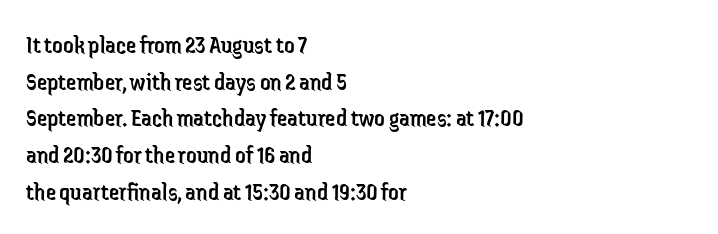
{"italic": "no", "bold": "no", "underline": "no", "align": "left", "line_spacing": "normal", "line_spacing_ratio": 1.41, "letter_spacing": "normal", "letter_spacing_em": 0.0, "glyph_px": 26}
